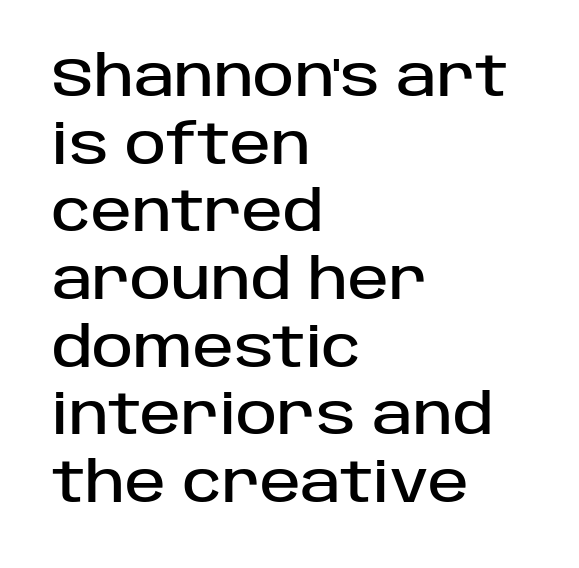
The image shows 55 px sans-serif type, upright; set left-aligned, line spacing 1.23x, normal letter spacing, not underlined; low stroke contrast and a large x-height.
